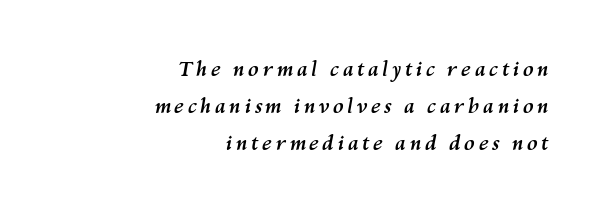
The image shows 20 px bold type, italic (leaning right); set right-aligned, line spacing 1.84x, not underlined.
